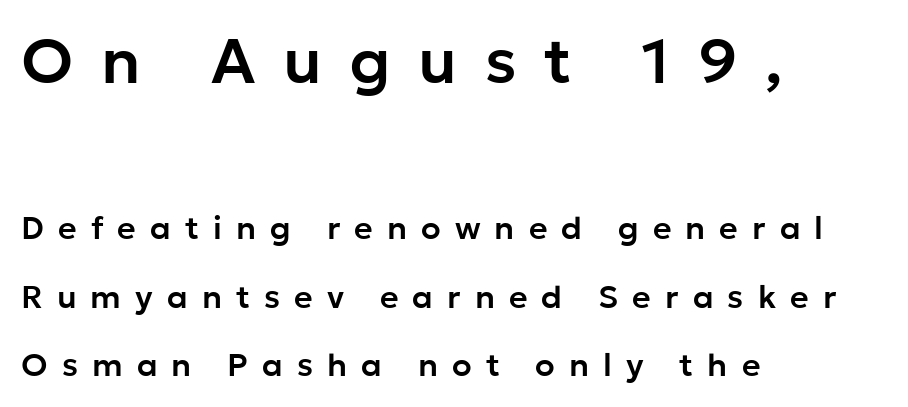
Horizontal bands of white between lines are thick stripes. Spacing between characters has been opened up far beyond the box default. Note: no serifs on the glyphs. In CSS terms this would be text-align: left. A bare baseline throughout the passage. Here the designer chose a conventional face with non-uniform glyph widths.
